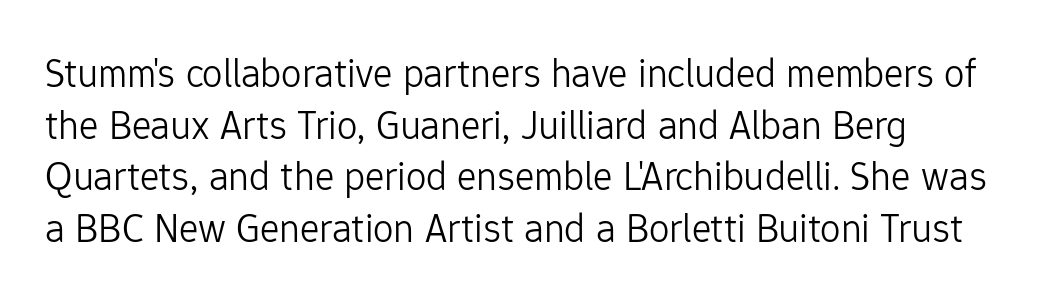
{"serif": "no", "italic": "no", "bold": "no", "weight": "light", "width": "normal", "stroke_contrast": "low", "x_height": "medium", "monospaced": "no", "underline": "no", "align": "left", "line_spacing": "normal", "line_spacing_ratio": 1.26, "letter_spacing": "normal", "letter_spacing_em": 0.0, "glyph_px": 41}
